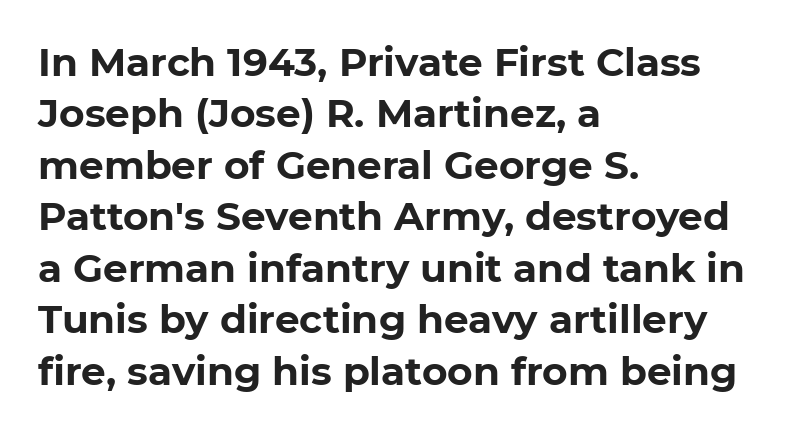
The image shows 39 px bold sans-serif type, upright; set left-aligned, normal line spacing (1.32x), normal letter spacing, not underlined; low stroke contrast and a medium x-height.
